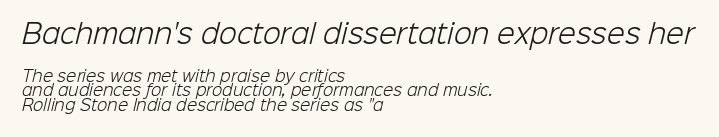
The image shows 26 px text type; set left-aligned, tight line spacing (0.99x), normal letter spacing, not underlined; the first (top) block is 1.73x larger.
